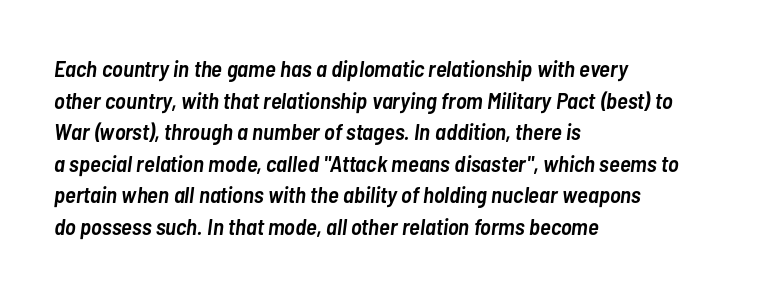
Line beginnings align vertically; line endings do not. Does the lettering tilt? It does — this is italic. Tracking here is standard; glyphs follow each other at the usual distance. This is moderately heavy type, rendered in semibold. The leading is moderate, giving the passage an even texture. Type without underlining.
